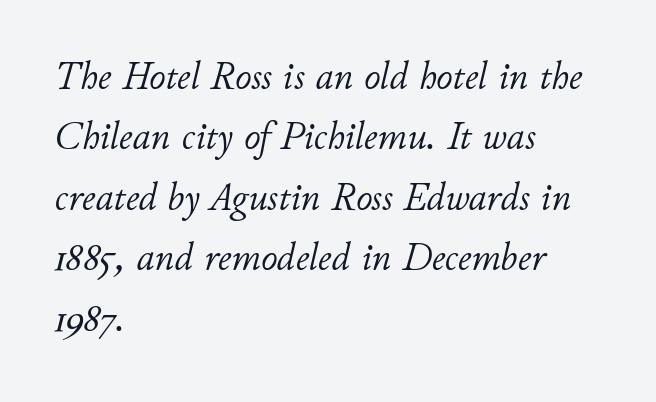
Descenders hang freely into open space. Note the varied advance widths — an 'i' is clearly narrower than an 'm'. Stem width sits at or under what a default text font uses. Leftover space on each line is placed entirely after the last word. This sample keeps an unexceptional amount of space between lines.
